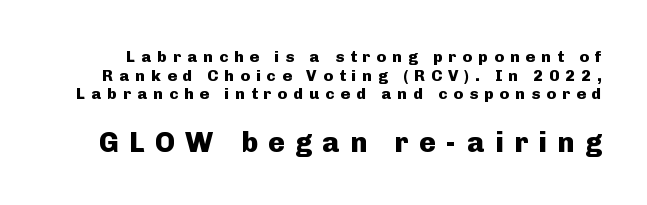
{"serif": "no", "italic": "no", "bold": "yes", "weight": "heavy", "width": "normal", "stroke_contrast": "low", "x_height": "medium", "monospaced": "no", "underline": "no", "line_spacing_ratio": 1.17, "letter_spacing": "wide", "letter_spacing_em": 0.38, "larger_block": "second", "size_ratio": 1.75, "glyph_px": 28}
